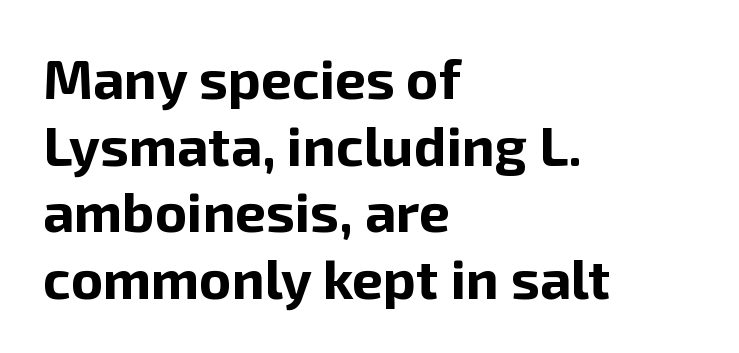
Students, note that the glyphs here touch the page at normal intervals. The face used here is proportionally spaced, like ordinary book or web type. Strokes here are thick enough to call this a true bold. The specimen omits any rule beneath the text block's lines.
